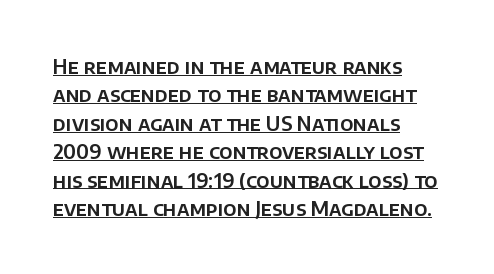
{"italic": "no", "underline": "yes", "align": "left", "line_spacing": "normal", "line_spacing_ratio": 1.42, "letter_spacing": "normal", "letter_spacing_em": 0.0, "glyph_px": 20}
